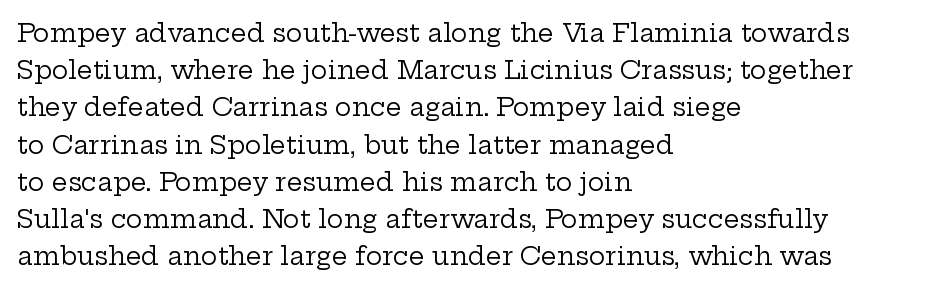
{"italic": "no", "bold": "no", "underline": "no", "align": "left", "line_spacing": "normal", "line_spacing_ratio": 1.49, "letter_spacing": "normal", "letter_spacing_em": 0.0, "glyph_px": 25}
